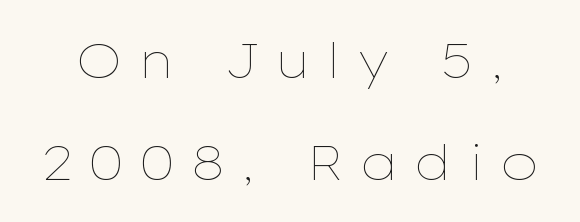
Q: Is the text bold? A: No.
Q: Is the text italic (slanted)? A: No, it is upright.
Q: Is the text underlined? A: No.
Q: Is the spacing between letters normal or unusually wide? A: Unusually wide.
Q: Is the spacing between lines tight, normal or loose? A: Loose.
Q: Width (condensed, normal, or wide)? A: Wide.
Q: Stroke contrast? A: Low.
Q: x-height? A: Medium.
Q: Monospaced? A: No.
